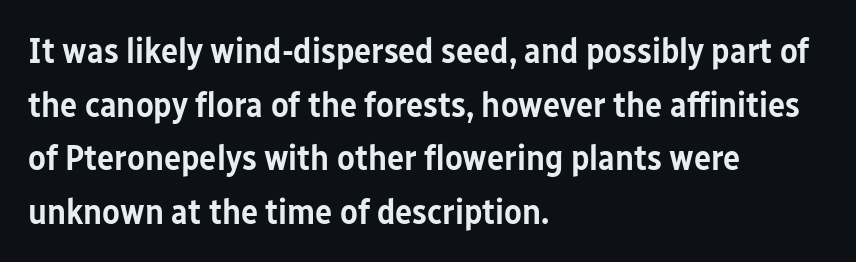
Successive baselines arrive at the customary interval. This is roman type, the default non-slanted kind. Only glyphs here, with clear space below each row. Stems and bowls a touch heavier than normal — semibold.
